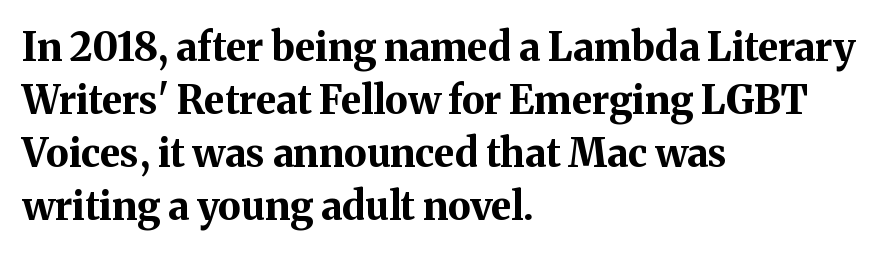
The image shows 39 px bold serif type, upright; set left-aligned, normal line spacing (1.36x), normal letter spacing, not underlined; medium stroke contrast and a medium x-height.
